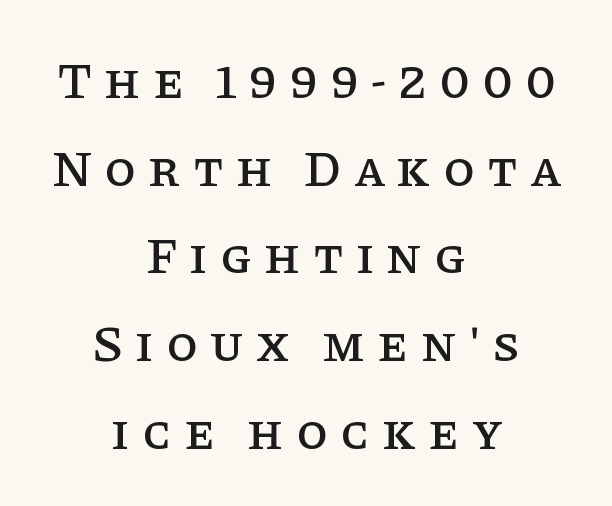
Leftover space on each line is divided equally before and after the words. Quick note: not italic, upright. Check under the words: just untouched page. Letterform terminals end in serifs throughout the passage.
